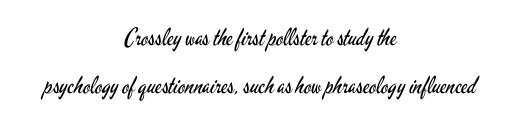
{"bold": "no", "underline": "no", "align": "center", "line_spacing": "loose", "line_spacing_ratio": 1.99, "letter_spacing": "normal", "letter_spacing_em": 0.0, "glyph_px": 24}
